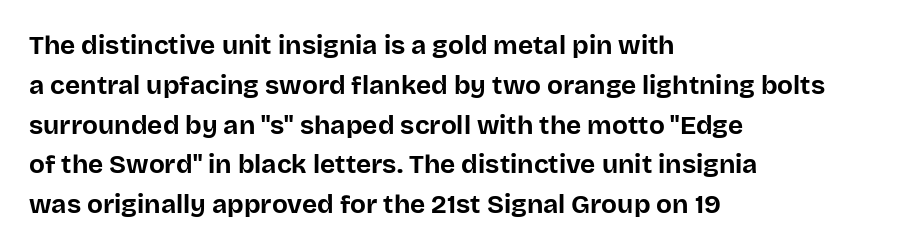
Plenty of ink on the page — the face is bold. Vertical spacing — default. Descenders hang freely into open space. All the whitespace from short lines collects on the right. This rendering leaves character spacing at its baseline value. Do the letters lean? They stand straight.
